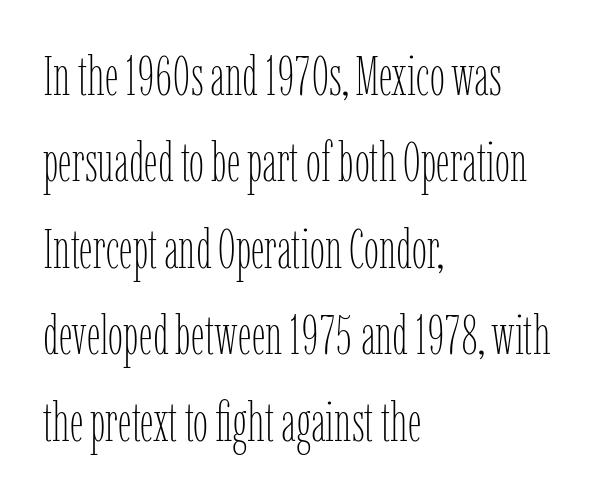
Note the varied advance widths — an 'i' is clearly narrower than an 'm'. The line texture is even and compact thanks to regular tracking. Regarding leading, the lines here are spaced in the standard way. The foot of each line stays bare and open. No chunkiness to these letters — they're not bold.
